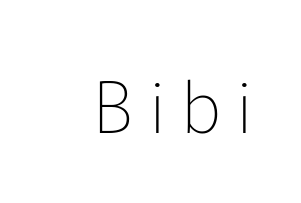
The image shows 72 px thin sans-serif type, upright; set unusually wide letter spacing (+0.24 em), not underlined; low stroke contrast and a medium x-height.
